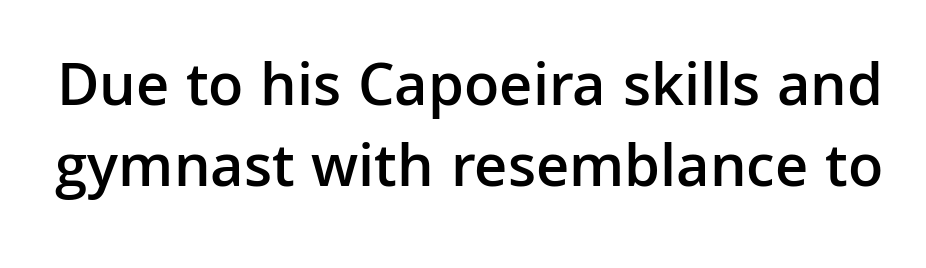
This sample has the flowing, uneven cadence of proportional lettering. The lettering stays uniformly vertical, giving the passage a roman look. The glyphs have the mass of a demibold cut, below bold. No extra tracking has been applied to these lines. Descenders are the only things crossing below the line. The rendering shows plain stroke endings on the letterforms — a sans-serif design.
